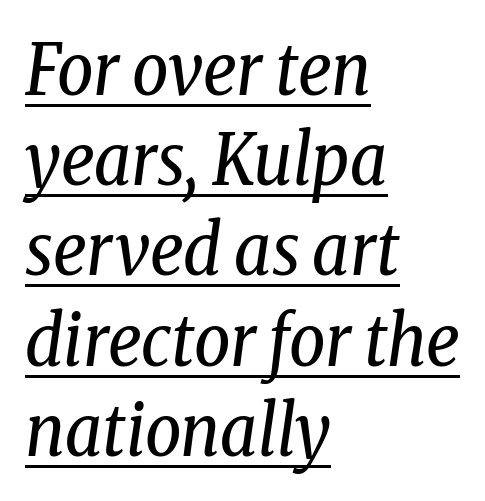
The image shows 71 px regular-weight, condensed serif type, italic (leaning right); set left-aligned, normal line spacing (1.27x), normal letter spacing, underlined; low stroke contrast and a medium x-height.
